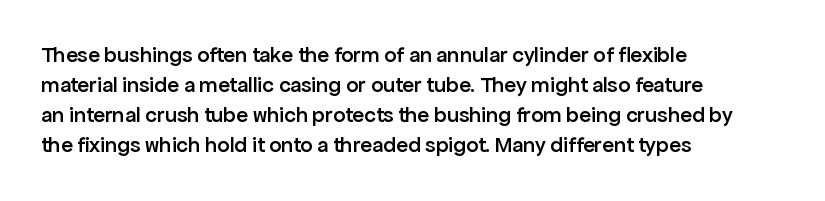
{"italic": "no", "bold": "semi", "underline": "no", "align": "left", "line_spacing": "normal", "line_spacing_ratio": 1.37, "letter_spacing": "normal", "letter_spacing_em": 0.0, "glyph_px": 22}
